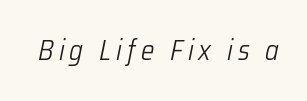
{"italic": "yes", "lean": "right", "slant_degrees": 12, "bold": "no", "weight": "light", "width": "condensed", "stroke_contrast": "low", "x_height": "medium", "monospaced": "no", "underline": "no", "glyph_px": 28}
